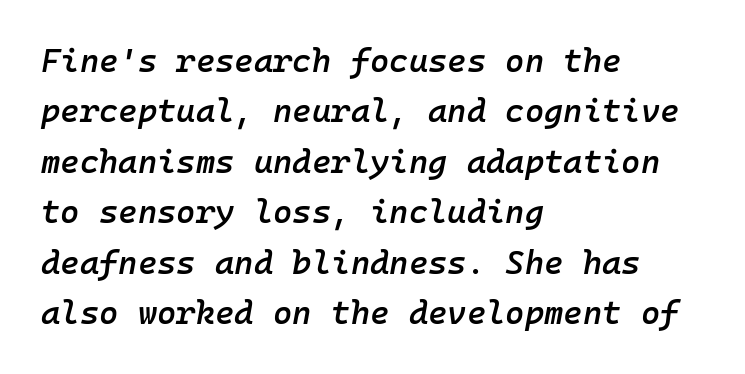
The horizontal fit of the characters is conventional and even. Honestly, the row spacing looks completely unremarkable. The rendering uses typewriter-style spacing with identical character cells. Every character sits at an angle, as italics do. Type without underlining.
